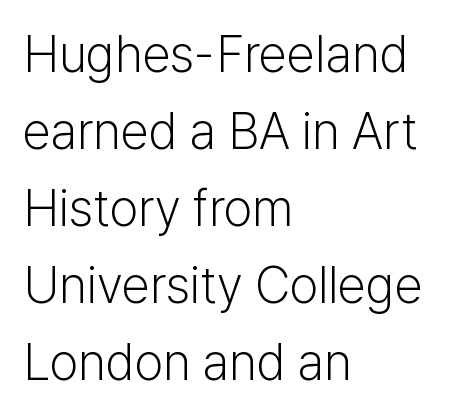
Designer's note — italics off, roman on. The string is rendered with underlining switched off. Note the varied advance widths — an 'i' is clearly narrower than an 'm'. The rendering shows plain stroke endings on the letterforms — a sans-serif design. Stems and bowls with no extra thickness — not bold. In terms of letterspacing, this is plain default setting.
